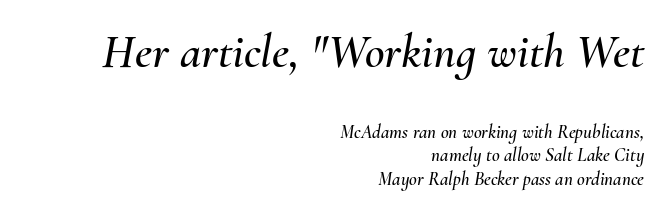
Q: Is the text italic (slanted)? A: Yes, it leans right by about 10 degrees.
Q: Is the text underlined? A: No.
Q: How is the paragraph aligned? A: Right-aligned.
Q: Is the spacing between letters normal or unusually wide? A: Normal.
Q: Which block of text is set in a larger size, the first (top) or the second (bottom)? A: The first (top) one.
Q: Width (condensed, normal, or wide)? A: Normal.
Q: Stroke contrast? A: Medium.
Q: x-height? A: Small.
Q: Monospaced? A: No.
